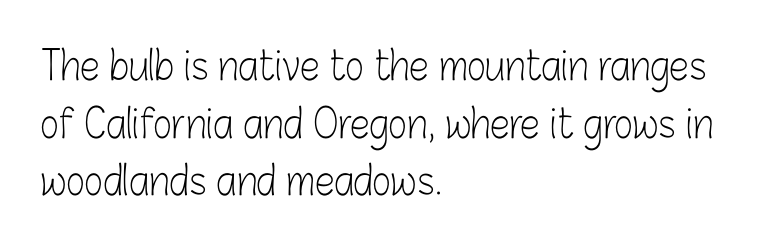
The image shows 40 px light, condensed sans-serif type, upright; set left-aligned, normal line spacing (1.44x), normal letter spacing, not underlined; low stroke contrast and a medium x-height.
